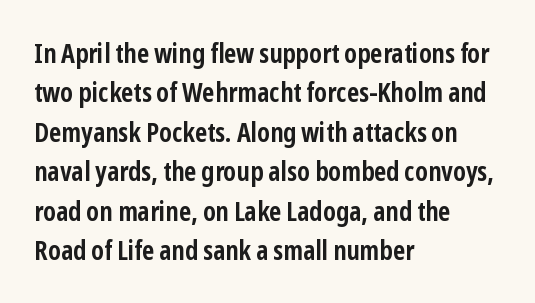
The image shows 27 px bold type, upright; set left-aligned, normal line spacing (1.46x), normal letter spacing, not underlined.
